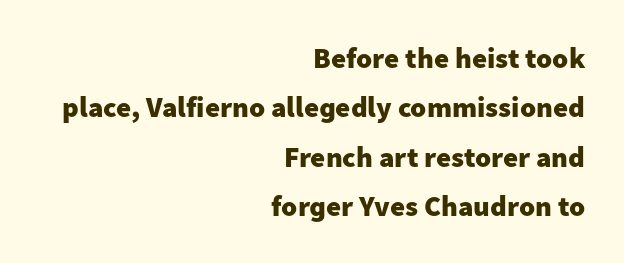
The image shows 29 px heavy sans-serif type, upright; set right-aligned, normal line spacing (1.7x), normal letter spacing, not underlined; low stroke contrast and a medium x-height.
